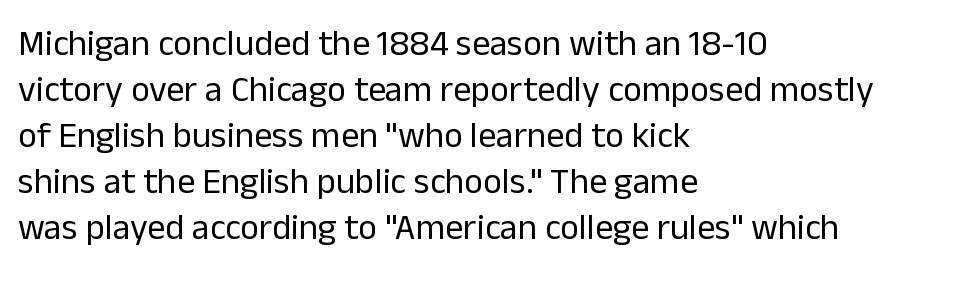
The space beneath each line is pristine and unruled. The vertical gap from one line to the next is medium. A typesetter would label this face a sans. In CSS terms this would be text-align: left. Compared with a typical body face, this is equally light or lighter still.
